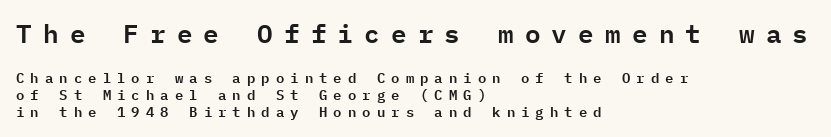
{"italic": "no", "underline": "no", "align": "left", "line_spacing_ratio": 1.2, "letter_spacing": "wide", "letter_spacing_em": 0.43, "larger_block": "first", "size_ratio": 1.86, "glyph_px": 26}
